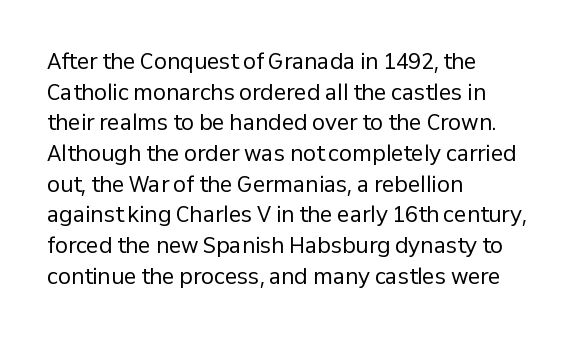
{"italic": "no", "bold": "no", "underline": "no", "align": "left", "line_spacing": "normal", "line_spacing_ratio": 1.46, "letter_spacing": "normal", "letter_spacing_em": 0.0, "glyph_px": 21}
